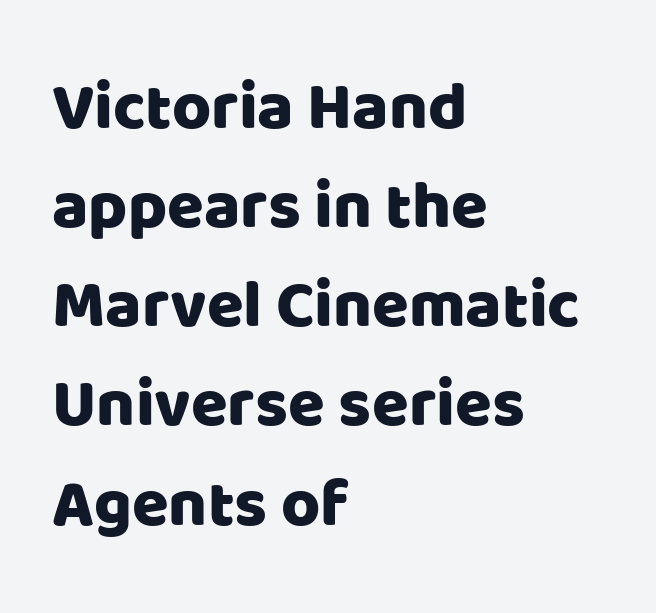
The image shows 67 px sans-serif type, upright; set left-aligned, normal line spacing (1.48x), normal letter spacing, not underlined; low stroke contrast and a large x-height.
